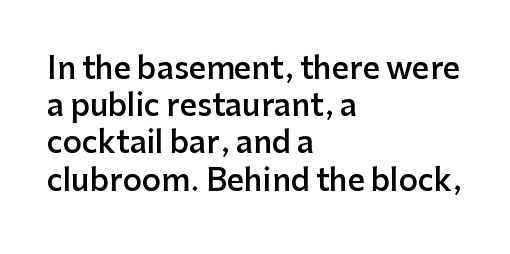
{"serif": "no", "italic": "no", "bold": "semi", "weight": "semibold", "width": "normal", "stroke_contrast": "low", "x_height": "medium", "monospaced": "no", "underline": "no", "align": "left", "line_spacing_ratio": 1.24, "letter_spacing": "normal", "letter_spacing_em": 0.0, "glyph_px": 30}
